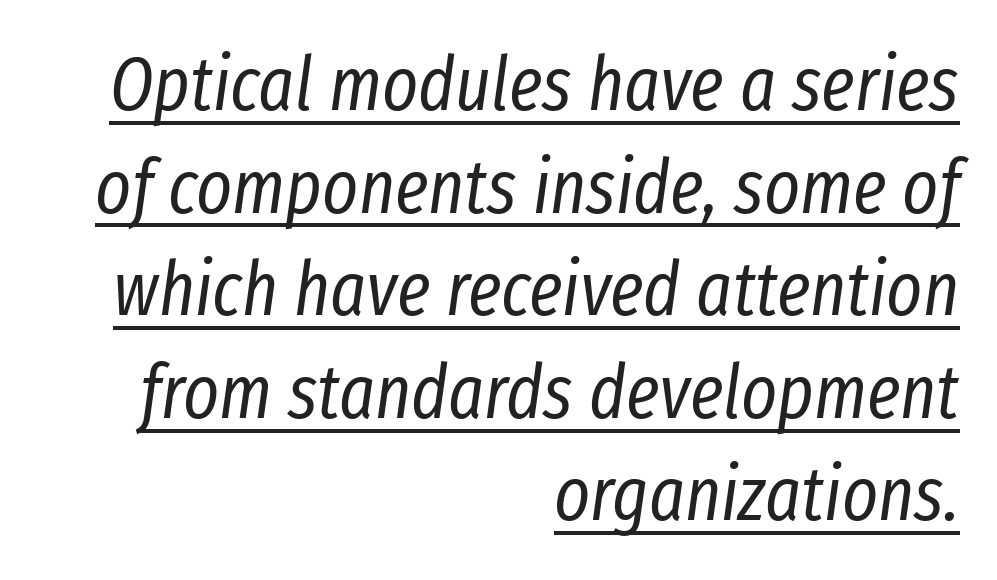
{"italic": "yes", "lean": "right", "slant_degrees": 8, "bold": "no", "weight": "regular", "width": "condensed", "stroke_contrast": "low", "x_height": "medium", "monospaced": "no", "underline": "yes", "align": "right", "line_spacing": "normal", "line_spacing_ratio": 1.35, "letter_spacing": "normal", "letter_spacing_em": 0.0, "glyph_px": 76}
